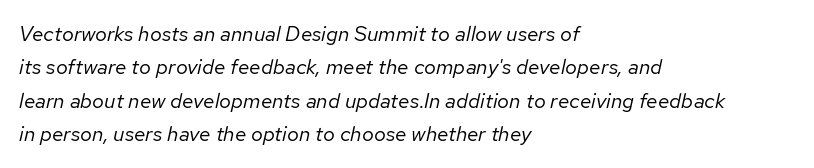
{"italic": "yes", "lean": "right", "slant_degrees": 12, "bold": "no", "underline": "no", "align": "left", "line_spacing": "normal", "line_spacing_ratio": 1.59, "letter_spacing": "normal", "letter_spacing_em": 0.0, "glyph_px": 21}
